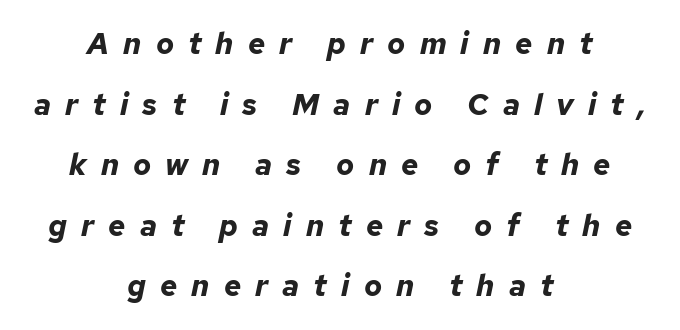
The image shows 30 px bold type, italic (leaning right); set centered, loose line spacing (2.02x), unusually wide letter spacing (+0.47 em), not underlined; low stroke contrast and a medium x-height.
